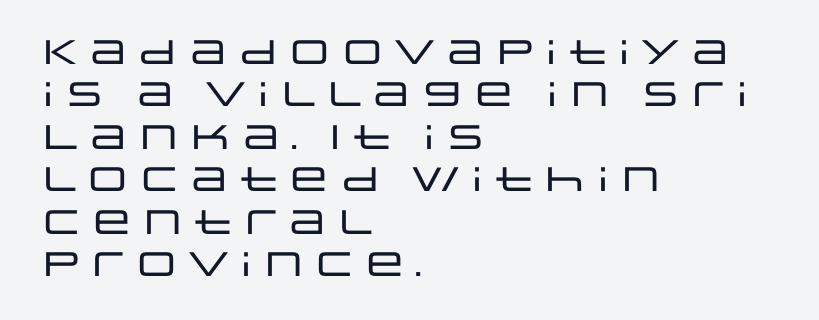
The image shows 34 px wide sans-serif type, upright; set left-aligned, normal line spacing (1.25x), normal letter spacing, not underlined; low stroke contrast and a large x-height.
